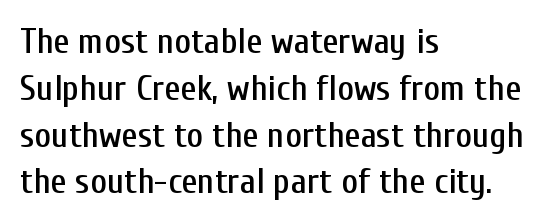
Q: Is the text italic (slanted)? A: No, it is upright.
Q: Is the typeface a serif or a sans-serif typeface? A: Sans-serif.
Q: Is the text underlined? A: No.
Q: How is the paragraph aligned? A: Left-aligned.
Q: Is the spacing between letters normal or unusually wide? A: Normal.
Q: Is the spacing between lines tight, normal or loose? A: Normal.
Q: Width (condensed, normal, or wide)? A: Condensed.
Q: Stroke contrast? A: Low.
Q: x-height? A: Medium.
Q: Monospaced? A: No.
